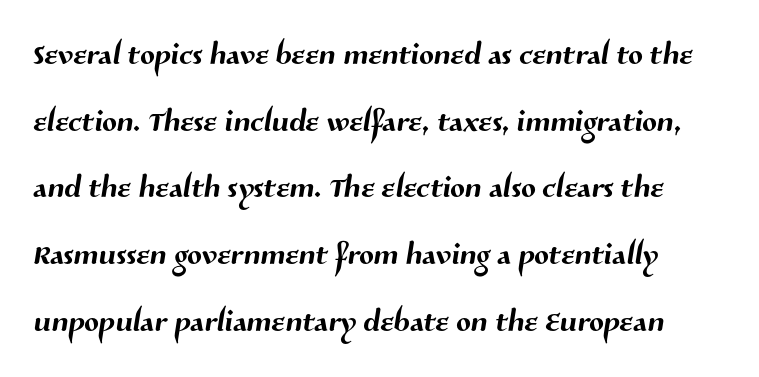
Q: Is the typeface a serif or a sans-serif typeface? A: Sans-serif.
Q: Is the text underlined? A: No.
Q: Is the spacing between letters normal or unusually wide? A: Normal.
Q: Is the spacing between lines tight, normal or loose? A: Normal.
Q: Width (condensed, normal, or wide)? A: Normal.
Q: Stroke contrast? A: Medium.
Q: x-height? A: Medium.
Q: Monospaced? A: No.
